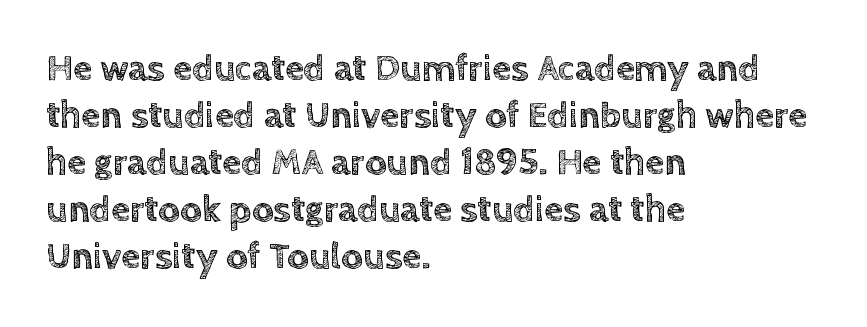
The image shows 38 px text type, upright; set left-aligned, line spacing 1.24x, normal letter spacing, not underlined; a large x-height.
